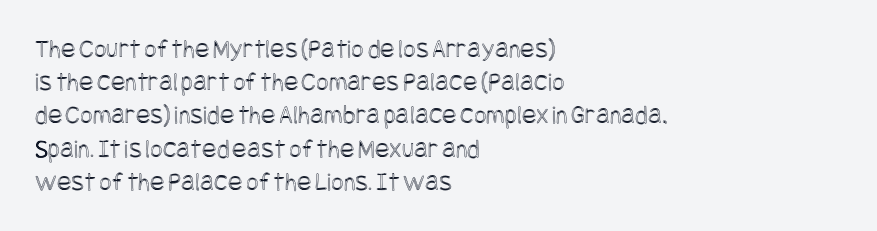
{"italic": "no", "underline": "no", "align": "left", "line_spacing_ratio": 1.23, "letter_spacing": "normal", "letter_spacing_em": 0.0, "glyph_px": 27}
